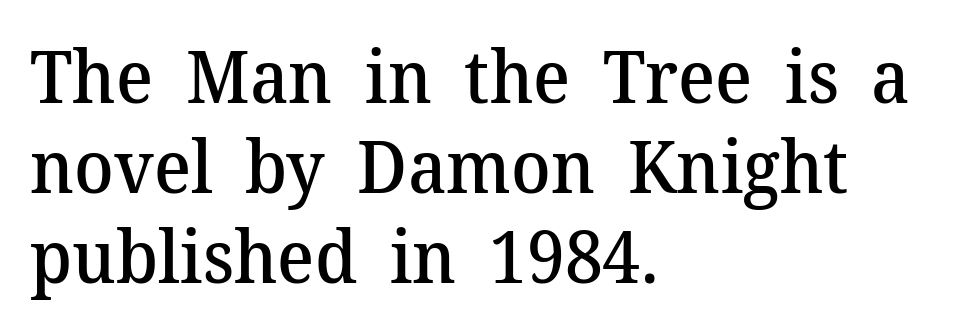
I'd describe the lettering as semibold — firm but not a full bold. You could call the tracking neutral — neither tight nor loose. The passage is arranged the way most books set body copy — flush left. The words here are not underlined. Italic? Not at all — the glyphs are vertical.
